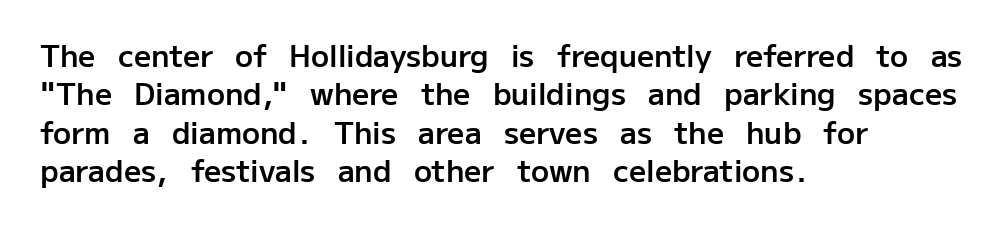
Q: Is the text bold? A: Semi-bold.
Q: Is the text italic (slanted)? A: No, it is upright.
Q: Is the typeface a serif or a sans-serif typeface? A: Sans-serif.
Q: Is the text underlined? A: No.
Q: How is the paragraph aligned? A: Left-aligned.
Q: Is the spacing between letters normal or unusually wide? A: Normal.
Q: Is the spacing between lines tight, normal or loose? A: Normal.
Q: Width (condensed, normal, or wide)? A: Normal.
Q: Stroke contrast? A: Low.
Q: x-height? A: Medium.
Q: Monospaced? A: No.
